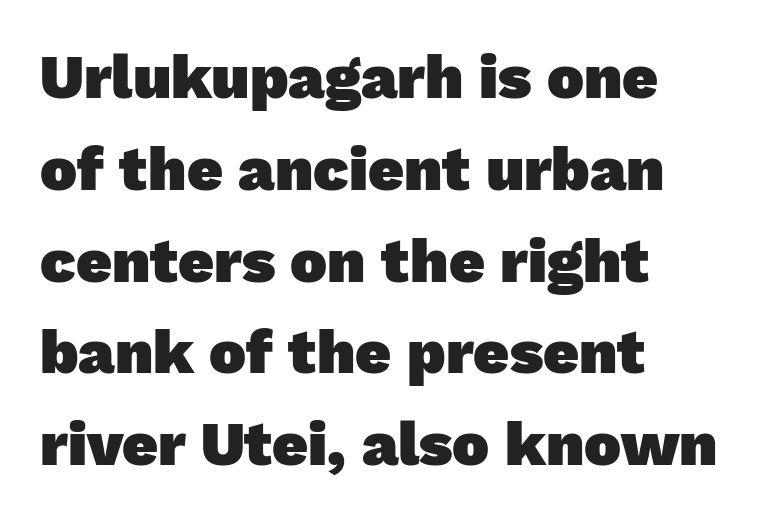
{"serif": "no", "bold": "yes", "weight": "heavy", "width": "normal", "stroke_contrast": "low", "x_height": "medium", "monospaced": "no", "underline": "no", "align": "left", "line_spacing": "normal", "line_spacing_ratio": 1.48, "letter_spacing": "normal", "letter_spacing_em": 0.0, "glyph_px": 62}
